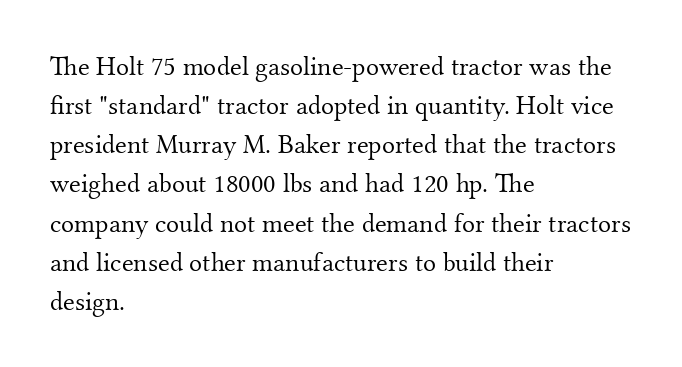
The image shows 27 px text type, upright; set left-aligned, normal line spacing (1.45x), normal letter spacing, not underlined.
